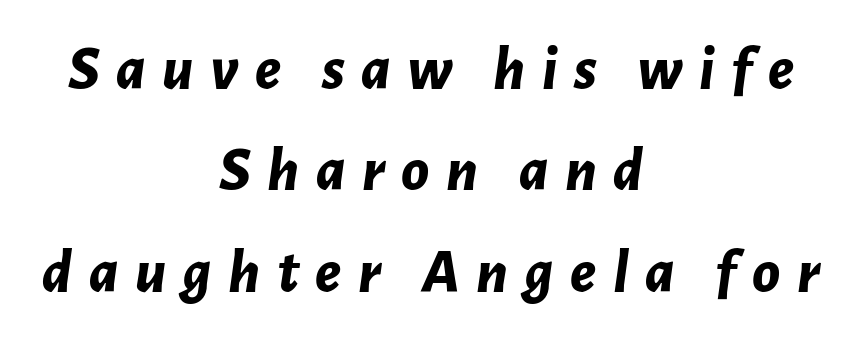
The image shows 63 px bold type, italic (leaning right); set centered, normal line spacing (1.61x), unusually wide letter spacing (+0.26 em), not underlined; low stroke contrast and a medium x-height.
